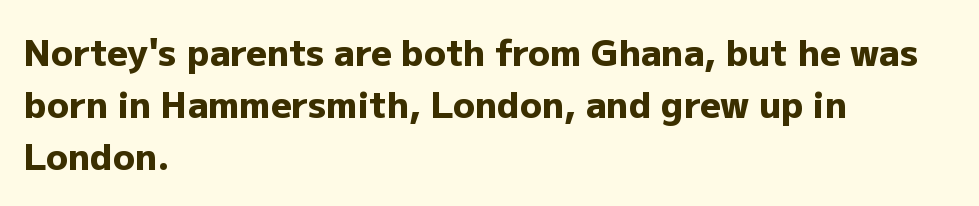
The image shows 36 px heavy sans-serif type, upright; set left-aligned, normal line spacing (1.45x), normal letter spacing, not underlined; low stroke contrast and a medium x-height.
